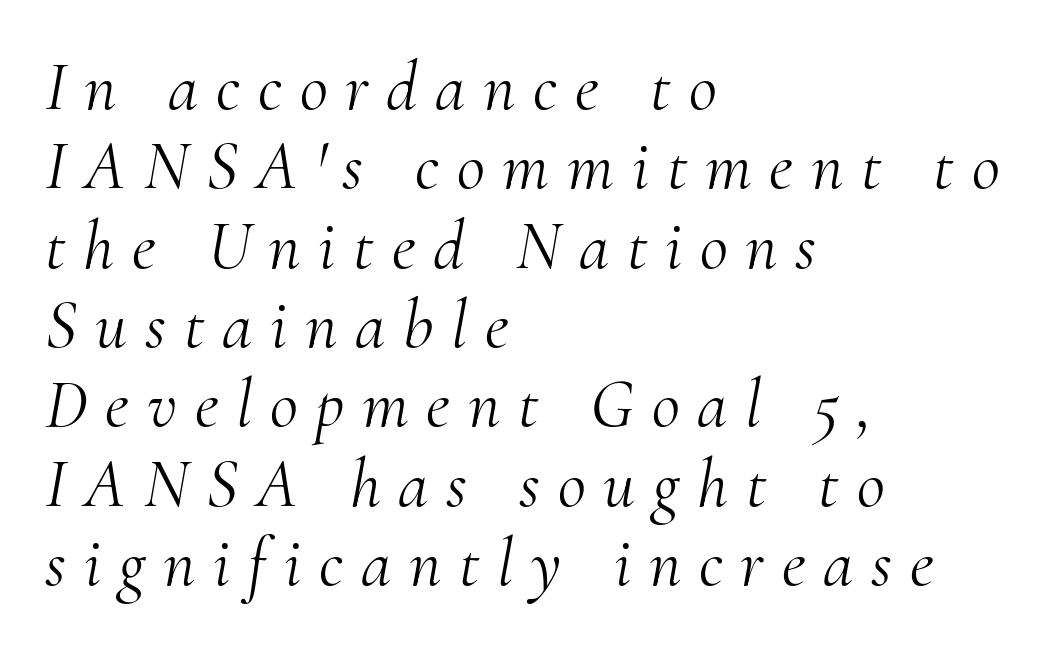
Q: Is the text bold? A: No.
Q: Is the text italic (slanted)? A: Yes, it leans right by about 10 degrees.
Q: Is the typeface a serif or a sans-serif typeface? A: Serif.
Q: Is the text underlined? A: No.
Q: How is the paragraph aligned? A: Left-aligned.
Q: Is the spacing between letters normal or unusually wide? A: Unusually wide.
Q: Is the spacing between lines tight, normal or loose? A: Tight.
Q: Width (condensed, normal, or wide)? A: Normal.
Q: Stroke contrast? A: Medium.
Q: x-height? A: Small.
Q: Monospaced? A: No.
